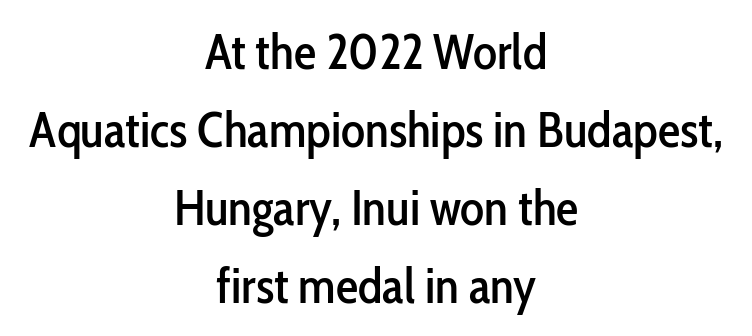
The image shows 50 px condensed sans-serif type, upright; set centered, normal line spacing (1.56x), normal letter spacing, not underlined; low stroke contrast and a medium x-height.
